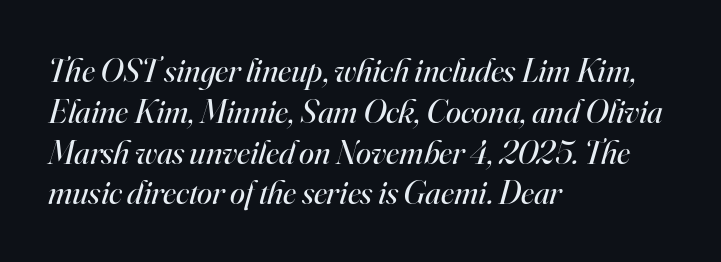
Does extra space separate the letters? No, they use regular spacing. The words here are not underlined. Compared with a typical body face, this is equally light or lighter still. Serifs: yes, visible at the terminals of the letterforms.
